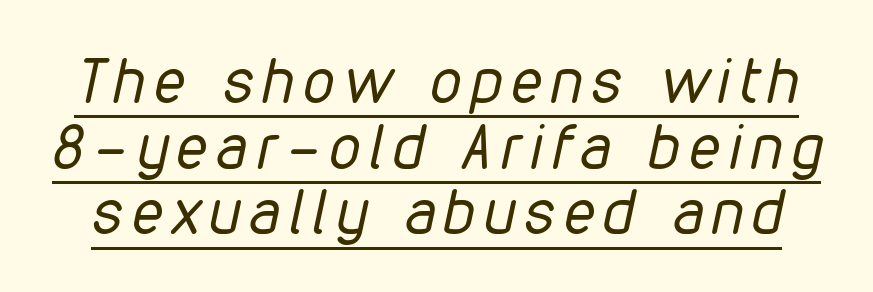
Q: Is the text bold? A: No.
Q: Is the text italic (slanted)? A: Yes, it leans right by about 12 degrees.
Q: Is the text underlined? A: Yes.
Q: Is the spacing between lines tight, normal or loose? A: Tight.
Q: Width (condensed, normal, or wide)? A: Condensed.
Q: Stroke contrast? A: Low.
Q: x-height? A: Medium.
Q: Monospaced? A: No.
